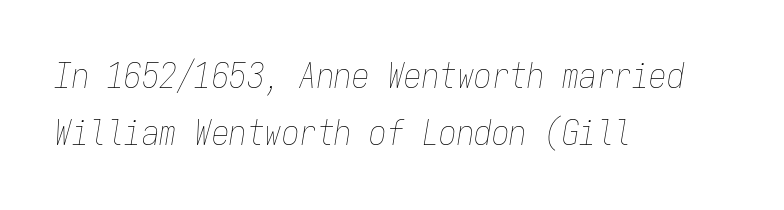
Q: Is the text bold? A: No.
Q: Is the text italic (slanted)? A: Yes, it leans right by about 9 degrees.
Q: Is the text underlined? A: No.
Q: How is the paragraph aligned? A: Left-aligned.
Q: Is the spacing between letters normal or unusually wide? A: Normal.
Q: Is the spacing between lines tight, normal or loose? A: Normal.
Q: Width (condensed, normal, or wide)? A: Condensed.
Q: Stroke contrast? A: Low.
Q: x-height? A: Medium.
Q: Monospaced? A: Yes.
